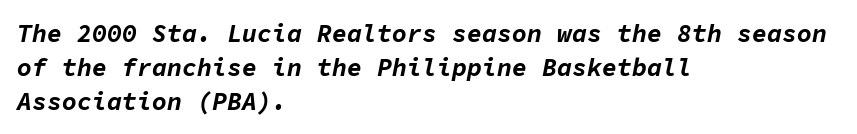
The image shows 25 px bold type, italic (leaning right); set left-aligned, normal line spacing (1.36x), normal letter spacing, not underlined.
